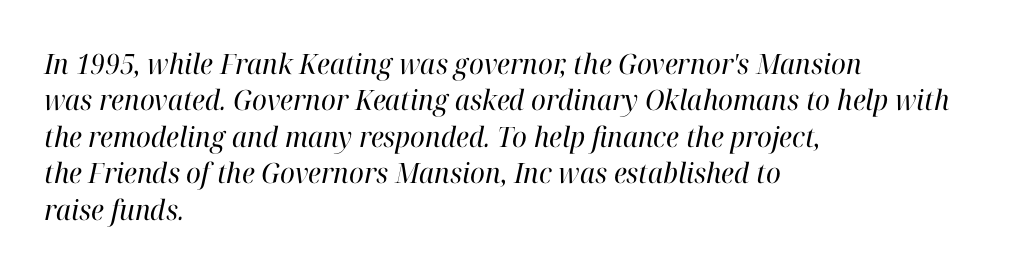
{"serif": "yes", "italic": "yes", "lean": "right", "slant_degrees": 12, "bold": "no", "weight": "regular", "width": "normal", "stroke_contrast": "high", "x_height": "medium", "monospaced": "no", "underline": "no", "align": "left", "line_spacing": "normal", "line_spacing_ratio": 1.3, "letter_spacing": "normal", "letter_spacing_em": 0.0, "glyph_px": 28}
